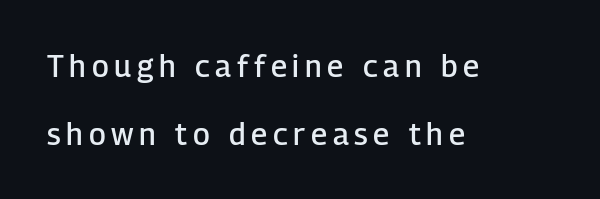
{"serif": "no", "italic": "no", "bold": "semi", "weight": "semibold", "width": "normal", "stroke_contrast": "low", "x_height": "medium", "monospaced": "no", "underline": "no", "align": "left", "line_spacing": "loose", "line_spacing_ratio": 2.26, "glyph_px": 30}
